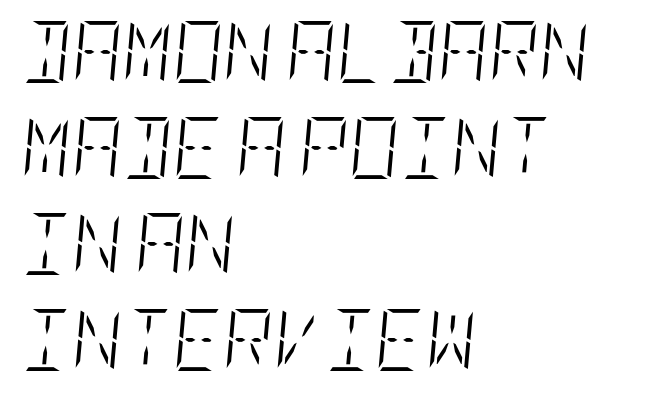
The image shows 62 px light, condensed type, italic (leaning right); set left-aligned, normal line spacing (1.55x), normal letter spacing, not underlined; low stroke contrast and a large x-height.
